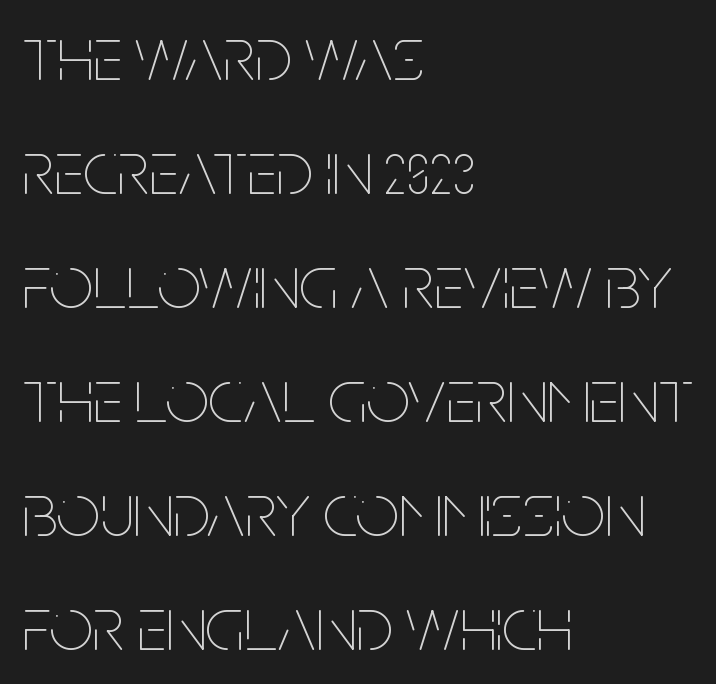
{"italic": "no", "bold": "no", "weight": "thin", "width": "condensed", "stroke_contrast": "low", "x_height": "large", "monospaced": "no", "underline": "no", "align": "left", "line_spacing": "normal", "line_spacing_ratio": 1.48, "letter_spacing": "normal", "letter_spacing_em": 0.0, "glyph_px": 77}
